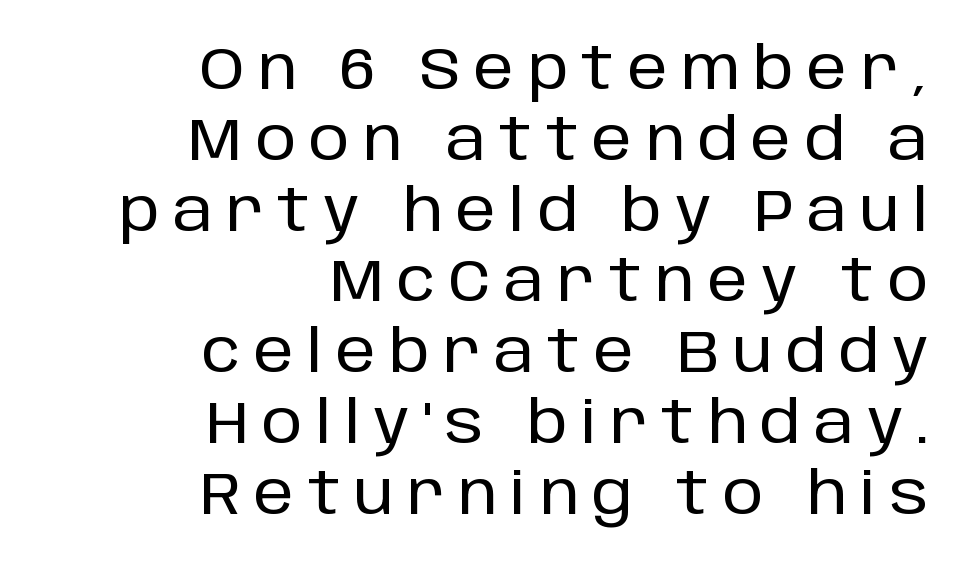
The lines are quadded right. This sample has the flowing, uneven cadence of proportional lettering. Check where the strokes stop: nothing finishes them off — pure sans. How are the letters spaced? Widely, with obvious added tracking. This is roman type, the default non-slanted kind. The words here are not underlined.
